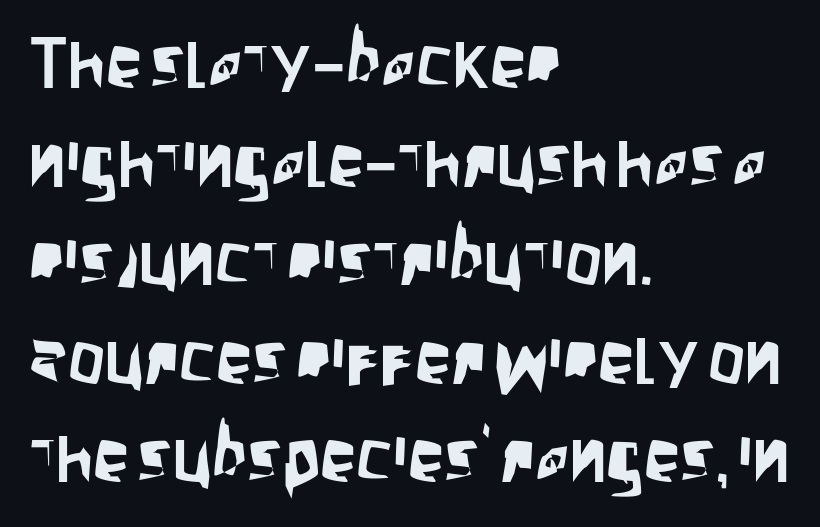
These lines are composed in type without serifs. Note the varied advance widths — an 'i' is clearly narrower than an 'm'. Leading matches the norm, producing a regular column. No extra tracking has been applied to these lines.
